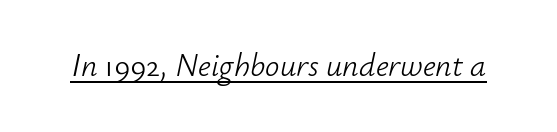
The face used here is rendered with its standard letterfit. These lines are rendered in a variable-pitch font. The text carries the slant typical of an italic or oblique font. The face looks like a standard text weight, possibly lighter.
